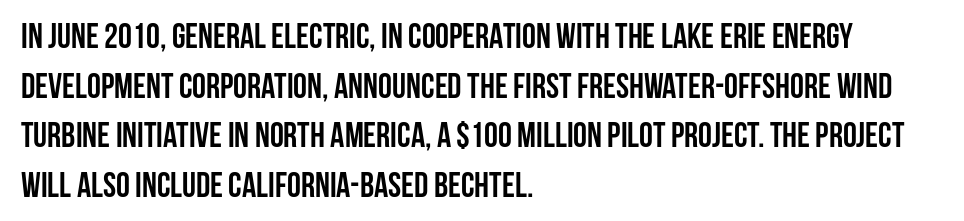
{"serif": "no", "italic": "no", "bold": "yes", "weight": "semibold", "width": "condensed", "stroke_contrast": "low", "x_height": "large", "monospaced": "no", "underline": "no", "align": "left", "line_spacing": "normal", "line_spacing_ratio": 1.42, "letter_spacing": "normal", "letter_spacing_em": 0.0, "glyph_px": 35}
